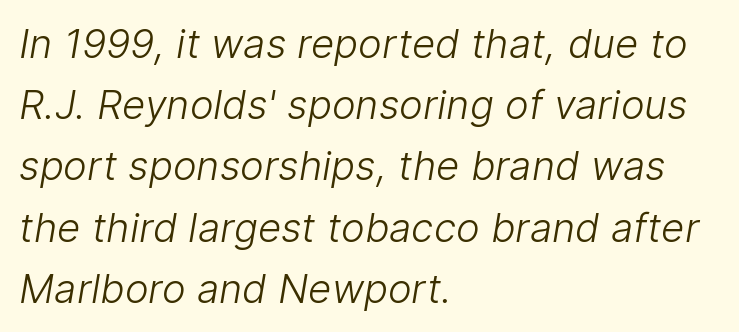
Classification — sans serif. Line starts are locked; line ends wander. Here the glyphs are tracked normally, forming tight word shapes. Is this a fixed-width face? No — the glyphs have proportional, varying widths. Each new line begins a customary step beneath the previous one. Check the space under the baseline: it is left empty.
